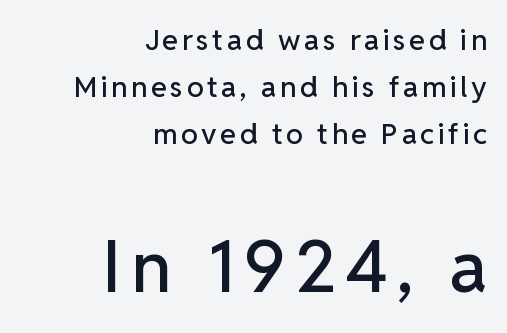
Q: Is the text italic (slanted)? A: No, it is upright.
Q: Is the typeface a serif or a sans-serif typeface? A: Sans-serif.
Q: Is the text underlined? A: No.
Q: How is the paragraph aligned? A: Right-aligned.
Q: Is the spacing between lines tight, normal or loose? A: Normal.
Q: Which block of text is set in a larger size, the first (top) or the second (bottom)? A: The second (bottom) one.
Q: Width (condensed, normal, or wide)? A: Normal.
Q: Stroke contrast? A: Low.
Q: x-height? A: Medium.
Q: Monospaced? A: No.
